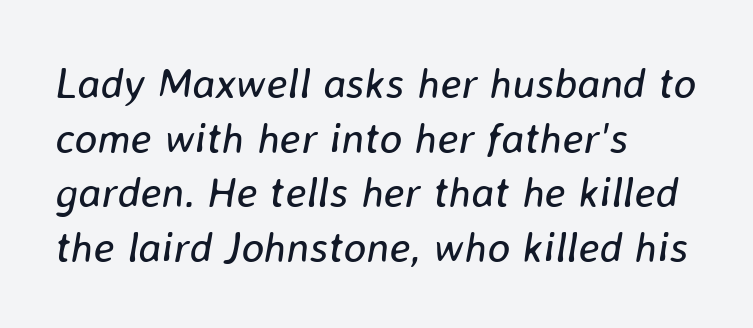
The image shows 43 px regular-weight type, italic (leaning right); set left-aligned, normal line spacing (1.27x), normal letter spacing, not underlined; low stroke contrast and a medium x-height.
